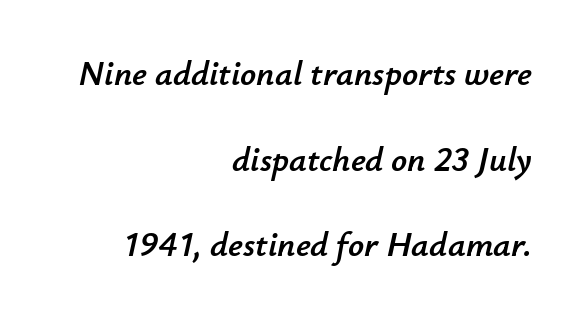
The image shows 35 px text type, italic (leaning right); set right-aligned, loose line spacing (2.45x), normal letter spacing, not underlined; low stroke contrast and a small x-height.
